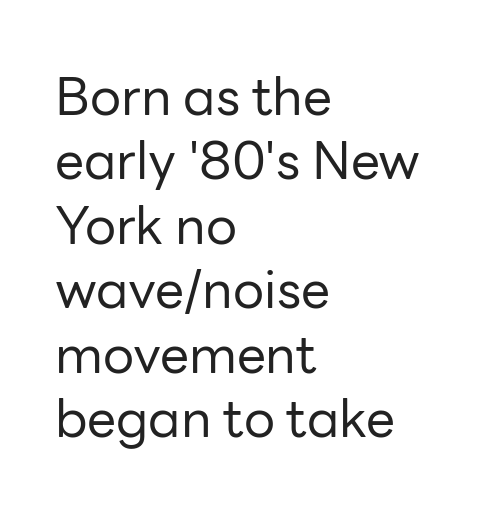
The image shows 52 px regular-weight sans-serif type, upright; set left-aligned, line spacing 1.24x, normal letter spacing, not underlined; low stroke contrast and a medium x-height.
